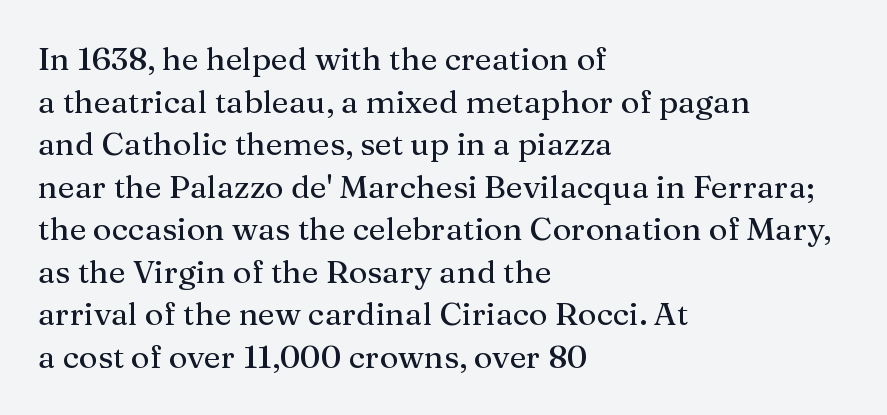
The image shows 32 px serif type, upright; set left-aligned, normal line spacing (1.33x), normal letter spacing, not underlined; medium stroke contrast and a medium x-height.
